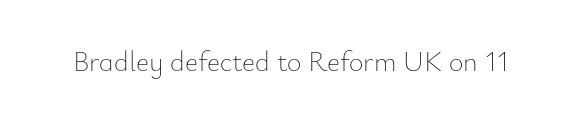
Proportional: the letters do not fall into vertical columns. A bare baseline throughout the passage. The gaps between neighbouring characters are ordinary and unremarkable. Italic: no, the glyphs are upright roman.
